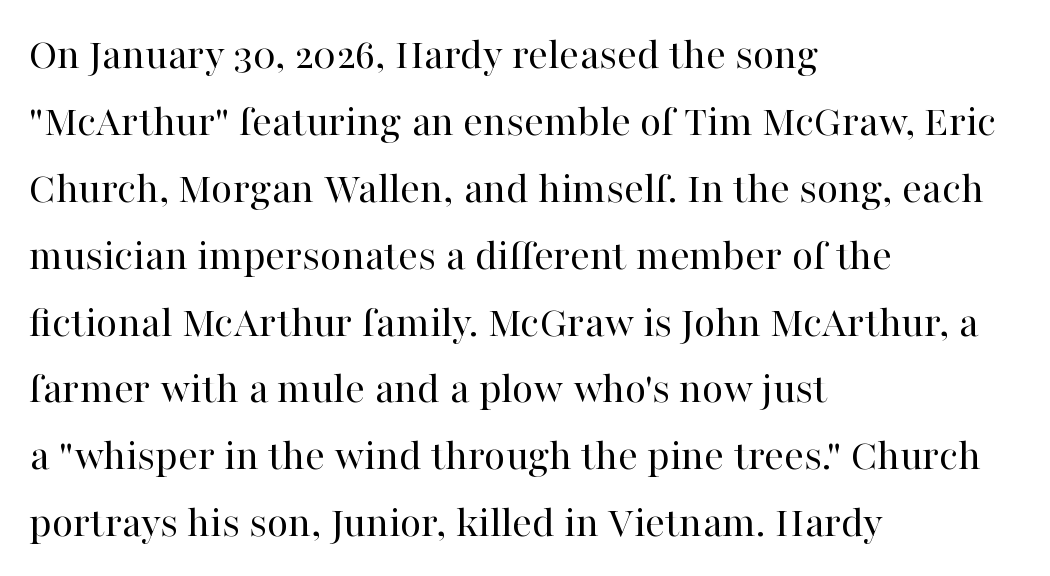
Every stem runs plumb, perpendicular to the baseline. Does the leading feel generous? No, just average. The letters sit at their default tracking, neither squeezed nor spread. Underline: absent.
